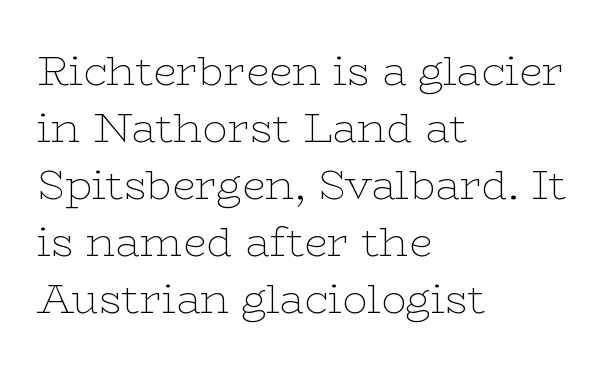
The image shows 42 px thin, wide serif type, upright; set left-aligned, normal line spacing (1.36x), normal letter spacing, not underlined; low stroke contrast and a medium x-height.
